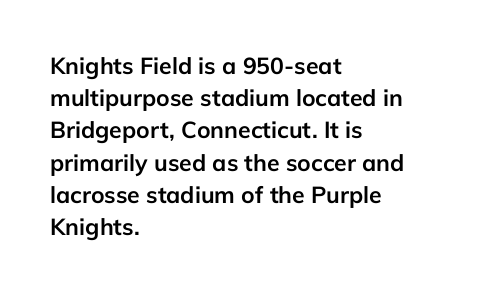
The image shows 23 px bold type, upright; set left-aligned, normal line spacing (1.4x), normal letter spacing, not underlined.
